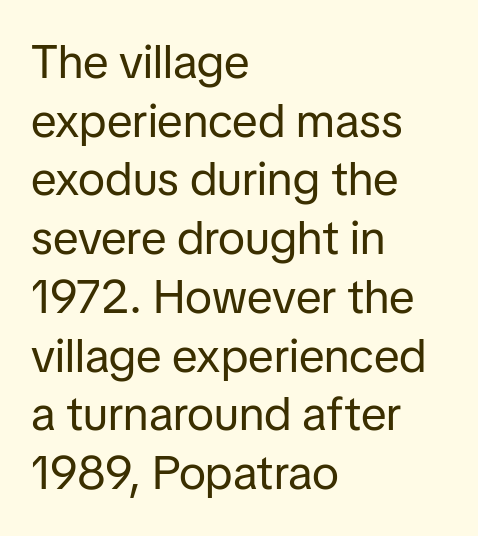
{"serif": "no", "italic": "no", "bold": "no", "weight": "regular", "width": "normal", "stroke_contrast": "low", "x_height": "medium", "monospaced": "no", "underline": "no", "align": "left", "line_spacing": "normal", "line_spacing_ratio": 1.25, "letter_spacing": "normal", "letter_spacing_em": 0.0, "glyph_px": 47}
